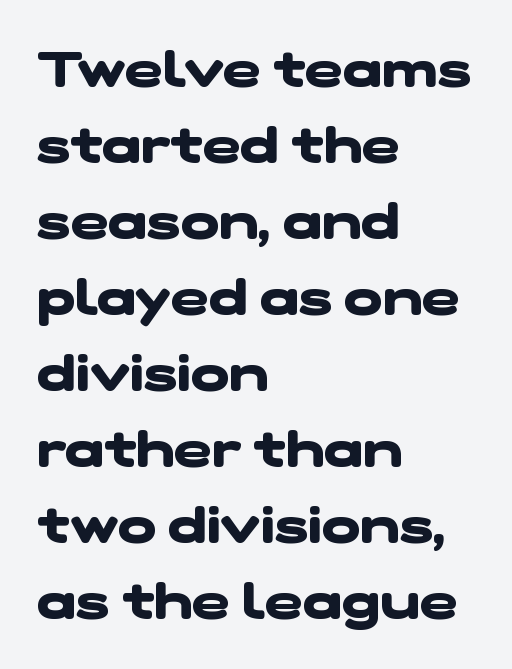
Q: Is the text bold? A: Yes.
Q: Is the typeface a serif or a sans-serif typeface? A: Sans-serif.
Q: Is the text underlined? A: No.
Q: How is the paragraph aligned? A: Left-aligned.
Q: Is the spacing between letters normal or unusually wide? A: Normal.
Q: Is the spacing between lines tight, normal or loose? A: Normal.
Q: Width (condensed, normal, or wide)? A: Wide.
Q: Stroke contrast? A: Low.
Q: x-height? A: Medium.
Q: Monospaced? A: No.
